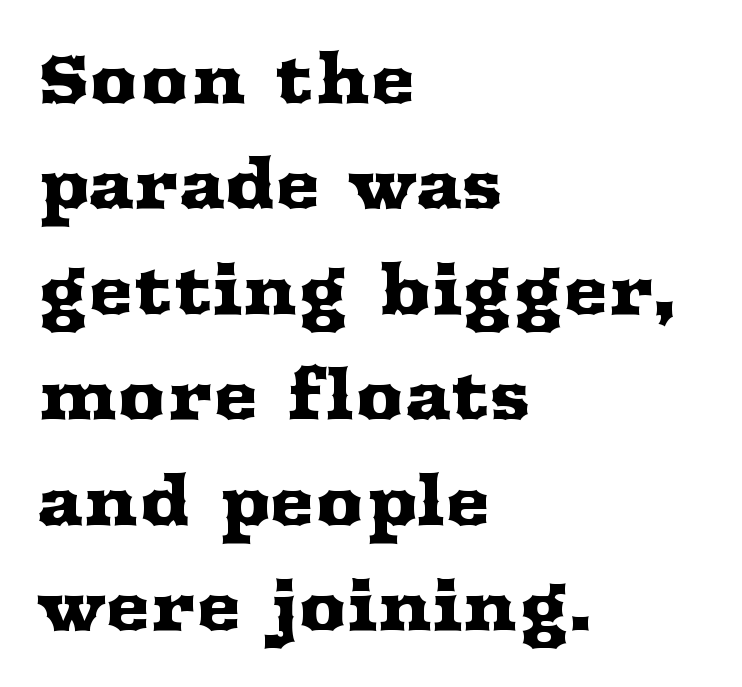
These lines are composed in type with serifs. This sample uses plain, unmodified letter spacing. This is roman type, the default non-slanted kind. A bare baseline throughout the passage.
